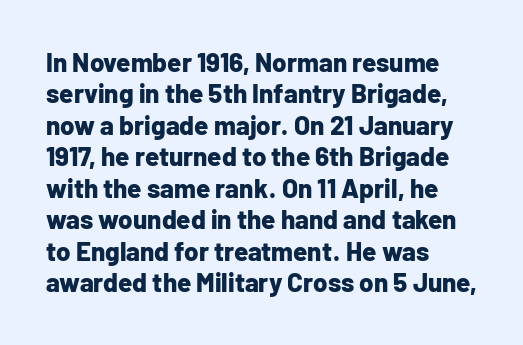
Q: Is the text bold? A: Yes.
Q: Is the text italic (slanted)? A: No, it is upright.
Q: Is the text underlined? A: No.
Q: How is the paragraph aligned? A: Left-aligned.
Q: Is the spacing between letters normal or unusually wide? A: Normal.
